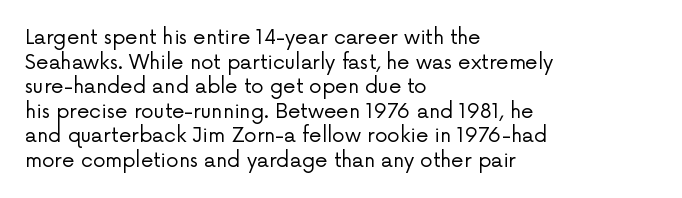
Q: Is the text bold? A: No.
Q: Is the text italic (slanted)? A: No, it is upright.
Q: Is the text underlined? A: No.
Q: How is the paragraph aligned? A: Left-aligned.
Q: Is the spacing between letters normal or unusually wide? A: Normal.
